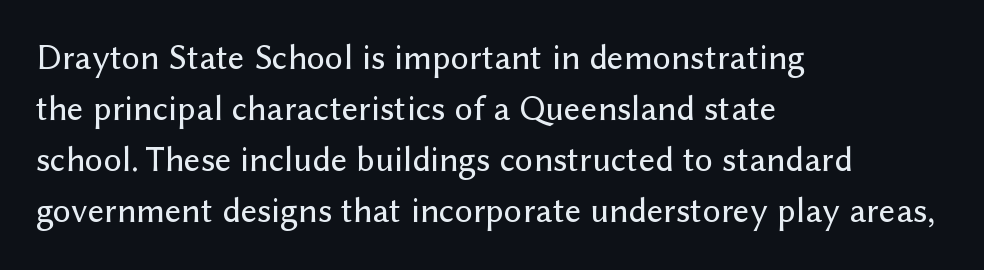
Vertically, the passage feels balanced, rows spaced as you'd expect. The letters sit at their default tracking, neither squeezed nor spread. The passage shown is typed in a proportional face where columns would drift. Glance below the letters and you will spot only blank space. The typeface chosen for these lines omits serifs.
